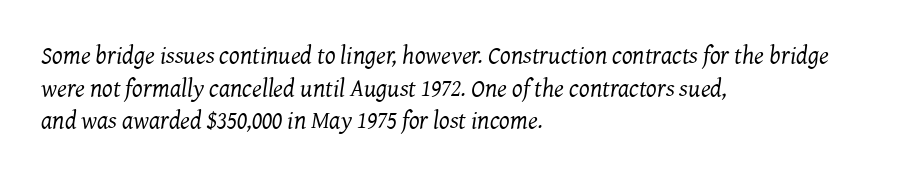
No heavy texture on the line: the type isn't bold. One glance says typical: line gaps are just what's usual. In CSS terms this would be text-align: left. The letters are slanted; this is an italic face. Only glyphs here, with clear space below each row.
